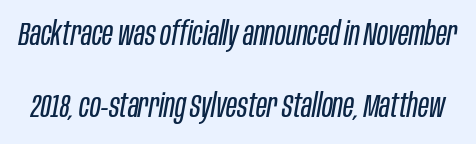
Italic: yes, the glyphs are oblique. Each new line begins a long way beneath the previous one. The specimen omits any rule beneath the text block's lines. There is no visible air inserted between adjacent glyphs. A typesetter would call this proportional, since set widths differ per character. Ink coverage per letter is moderate at most.
